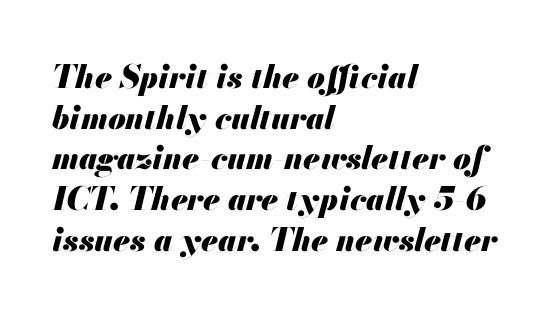
The image shows 32 px heavy type, italic (leaning right); set left-aligned, normal line spacing (1.27x), normal letter spacing, not underlined; medium stroke contrast and a small x-height.
